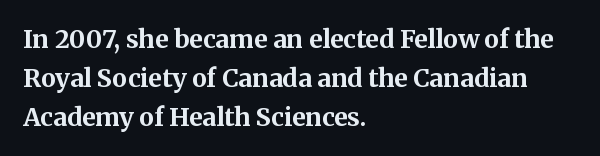
The image shows 25 px bold type, upright; set left-aligned, normal line spacing (1.56x), normal letter spacing, not underlined.
